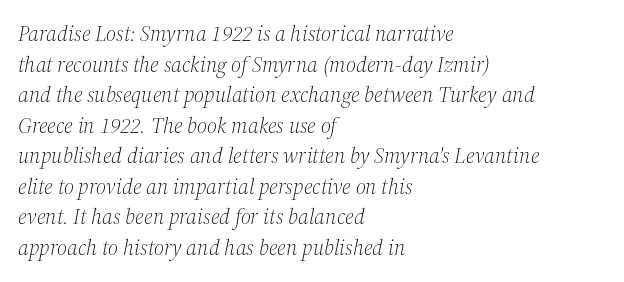
The weight tops out at a normal text grade. Looking at the ascenders, they clearly lean. These lines stack with their left ends in a neat column. Type without underlining. Compared with typical body copy, the letter spacing here is the same.
